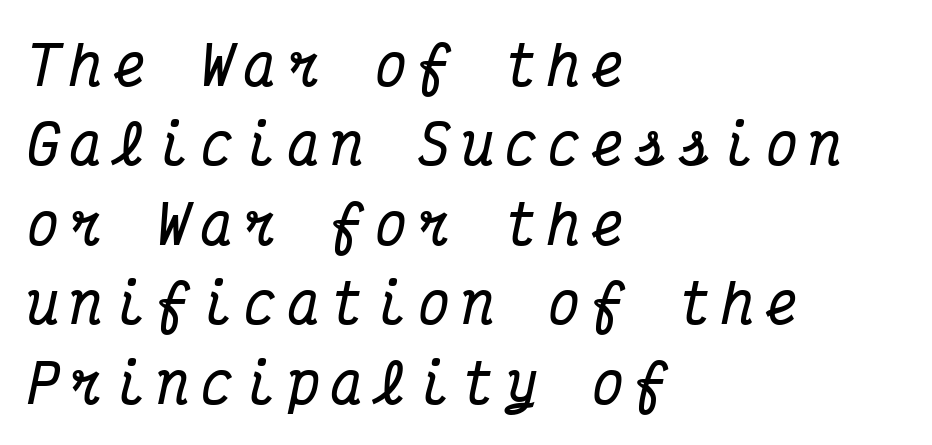
The image shows 53 px bold, condensed serif type, italic (leaning right), monospaced; set left-aligned, normal line spacing (1.5x), unusually wide letter spacing (+0.22 em), not underlined; medium stroke contrast and a medium x-height.
